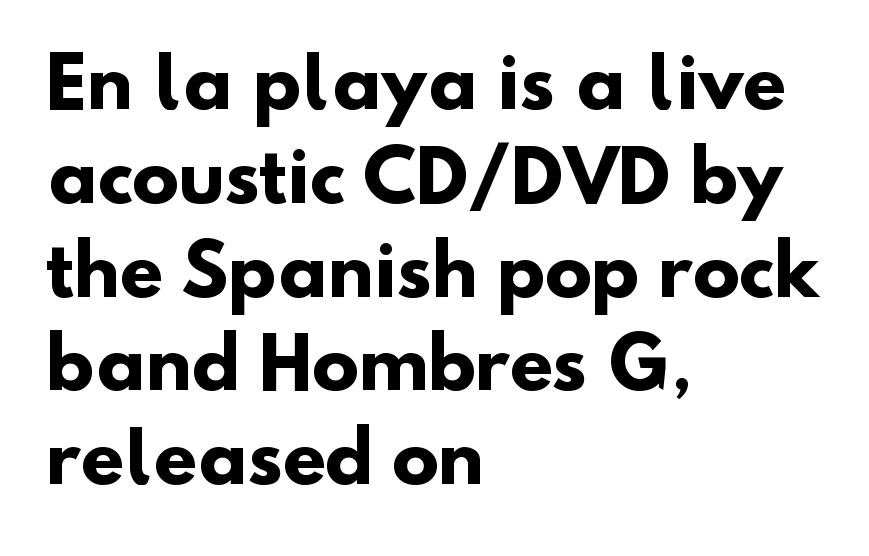
The image shows 70 px heavy sans-serif type; set left-aligned, normal line spacing (1.34x), normal letter spacing, not underlined; low stroke contrast and a small x-height.
